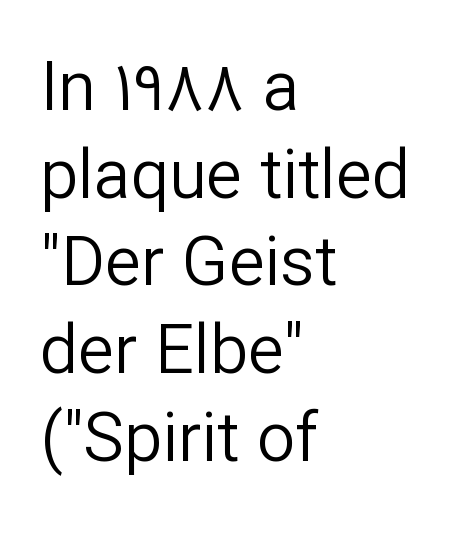
The image shows 68 px regular-weight sans-serif type, upright; set left-aligned, normal line spacing (1.29x), normal letter spacing, not underlined; low stroke contrast and a medium x-height.
